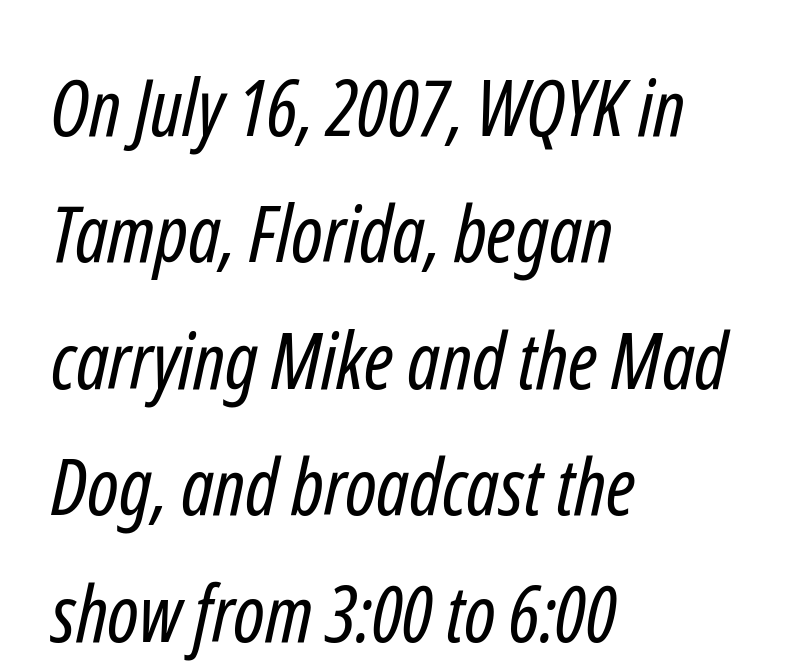
{"serif": "no", "bold": "no", "weight": "regular", "width": "condensed", "stroke_contrast": "low", "x_height": "medium", "monospaced": "no", "underline": "no", "align": "left", "line_spacing": "normal", "line_spacing_ratio": 1.6, "letter_spacing": "normal", "letter_spacing_em": 0.0, "glyph_px": 79}
